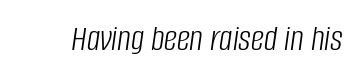
Weight class: somewhere from thin through regular. The lettering tilts uniformly, giving the passage an italic look. Letter spacing: default. The rendering uses natural spacing where letterforms have individual widths.
